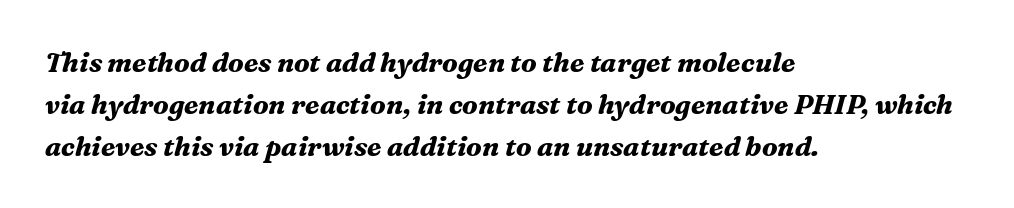
{"italic": "yes", "lean": "right", "slant_degrees": 16, "bold": "yes", "underline": "no", "align": "left", "line_spacing": "normal", "line_spacing_ratio": 1.55, "letter_spacing": "normal", "letter_spacing_em": 0.0, "glyph_px": 27}
